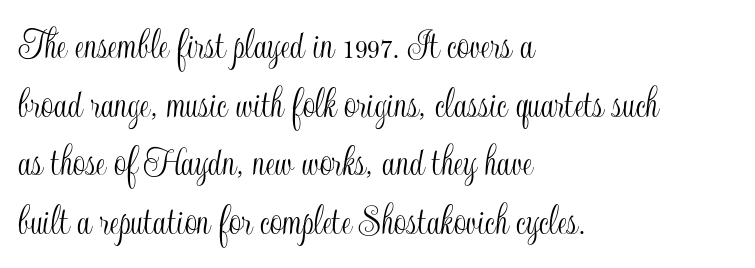
The rows are spaced the way most documents space them. You could call the tracking neutral — neither tight nor loose. This rendering uses left alignment, leaving the right contour irregular.
